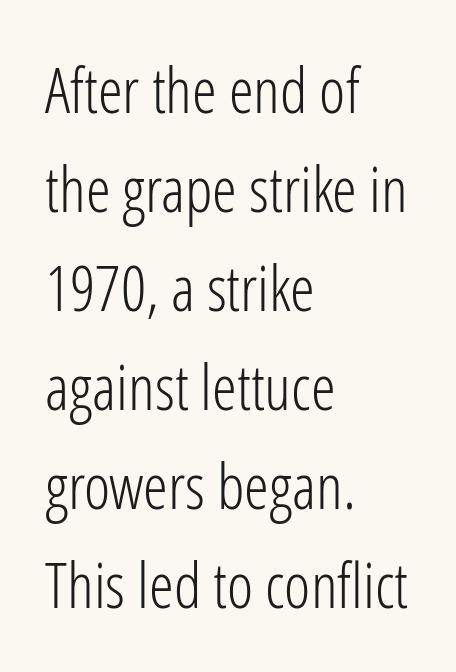
{"serif": "no", "italic": "no", "bold": "no", "weight": "light", "width": "condensed", "stroke_contrast": "low", "x_height": "medium", "monospaced": "no", "underline": "no", "align": "left", "line_spacing": "normal", "line_spacing_ratio": 1.57, "letter_spacing": "normal", "letter_spacing_em": 0.0, "glyph_px": 63}
